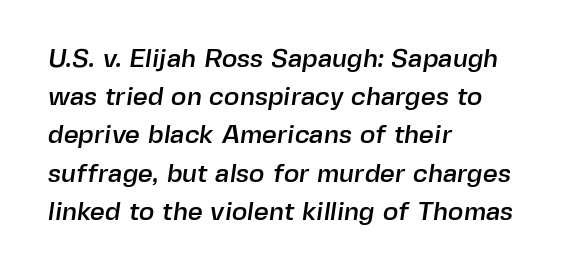
{"underline": "no", "align": "left", "line_spacing": "normal", "line_spacing_ratio": 1.47, "letter_spacing": "normal", "letter_spacing_em": 0.0, "glyph_px": 26}
